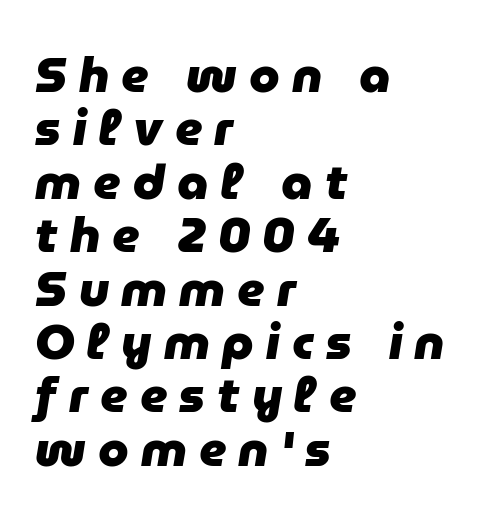
Q: Is the text bold? A: Yes.
Q: Is the text italic (slanted)? A: Yes, it leans right by about 9 degrees.
Q: Is the text underlined? A: No.
Q: How is the paragraph aligned? A: Left-aligned.
Q: Is the spacing between letters normal or unusually wide? A: Unusually wide.
Q: Is the spacing between lines tight, normal or loose? A: Tight.
Q: Width (condensed, normal, or wide)? A: Normal.
Q: Stroke contrast? A: Low.
Q: x-height? A: Medium.
Q: Monospaced? A: No.
